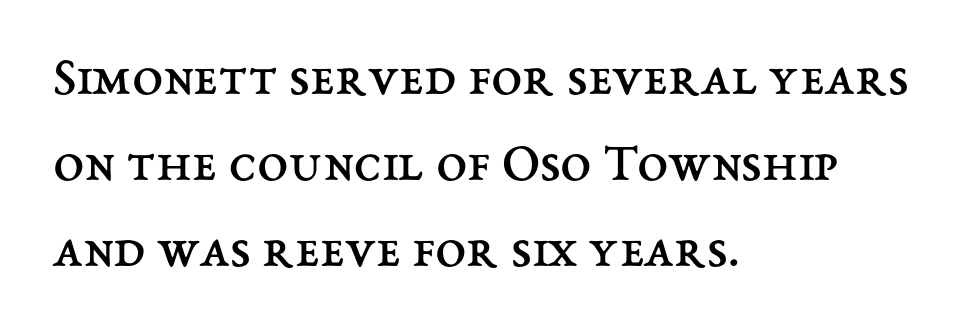
Q: Is the text bold? A: No.
Q: Is the text italic (slanted)? A: No, it is upright.
Q: Is the text underlined? A: No.
Q: How is the paragraph aligned? A: Left-aligned.
Q: Is the spacing between letters normal or unusually wide? A: Normal.
Q: Is the spacing between lines tight, normal or loose? A: Normal.
Q: Width (condensed, normal, or wide)? A: Normal.
Q: Stroke contrast? A: Medium.
Q: x-height? A: Medium.
Q: Monospaced? A: No.
